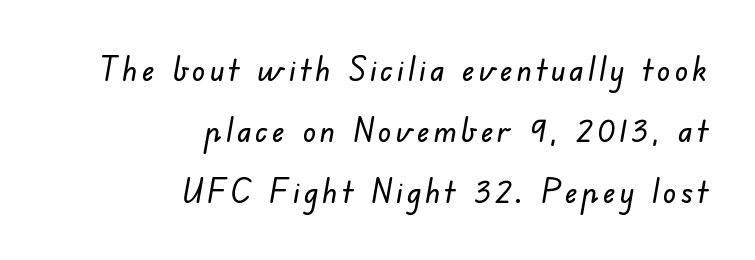
Note the varied advance widths — an 'i' is clearly narrower than an 'm'. Each line ends at the same right margin while the left side varies. Underlining? Definitely not there. To sum up the face: it is a sans, with no serifs.
